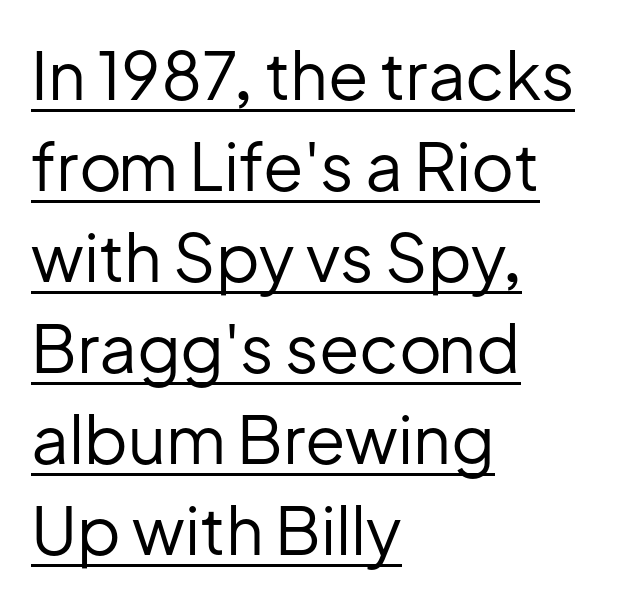
Q: Is the text bold? A: No.
Q: Is the text italic (slanted)? A: No, it is upright.
Q: Is the typeface a serif or a sans-serif typeface? A: Sans-serif.
Q: Is the text underlined? A: Yes.
Q: How is the paragraph aligned? A: Left-aligned.
Q: Is the spacing between letters normal or unusually wide? A: Normal.
Q: Is the spacing between lines tight, normal or loose? A: Normal.
Q: Width (condensed, normal, or wide)? A: Normal.
Q: Stroke contrast? A: Low.
Q: x-height? A: Medium.
Q: Monospaced? A: No.
